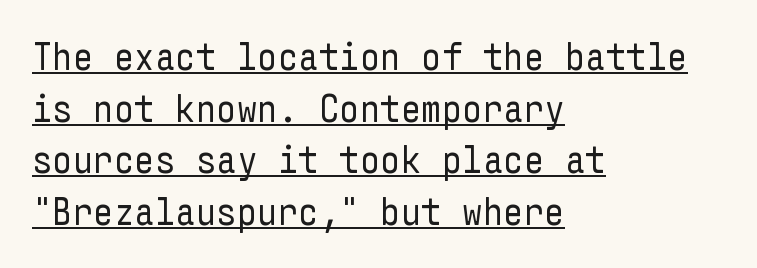
Q: Is the text bold? A: No.
Q: Is the text italic (slanted)? A: No, it is upright.
Q: Is the typeface a serif or a sans-serif typeface? A: Sans-serif.
Q: Is the text underlined? A: Yes.
Q: How is the paragraph aligned? A: Left-aligned.
Q: Is the spacing between letters normal or unusually wide? A: Normal.
Q: Is the spacing between lines tight, normal or loose? A: Normal.
Q: Width (condensed, normal, or wide)? A: Condensed.
Q: Stroke contrast? A: Low.
Q: x-height? A: Medium.
